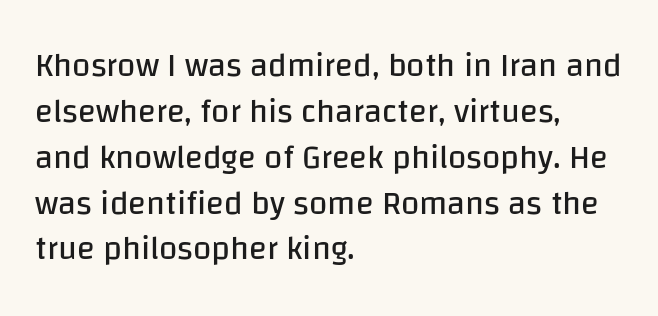
{"serif": "no", "italic": "no", "bold": "no", "weight": "regular", "width": "normal", "stroke_contrast": "low", "x_height": "large", "monospaced": "no", "underline": "no", "align": "left", "line_spacing": "normal", "line_spacing_ratio": 1.39, "letter_spacing": "normal", "letter_spacing_em": 0.0, "glyph_px": 33}
